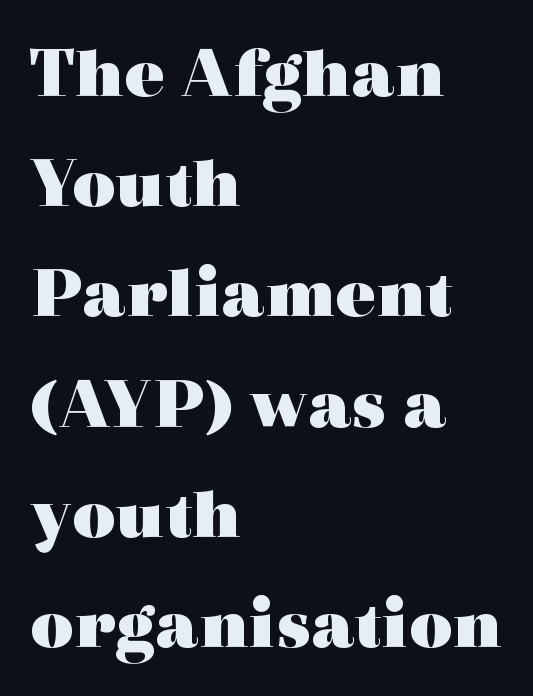
The image shows 75 px heavy, wide serif type, upright; set left-aligned, normal line spacing (1.47x), normal letter spacing, not underlined; a medium x-height.
